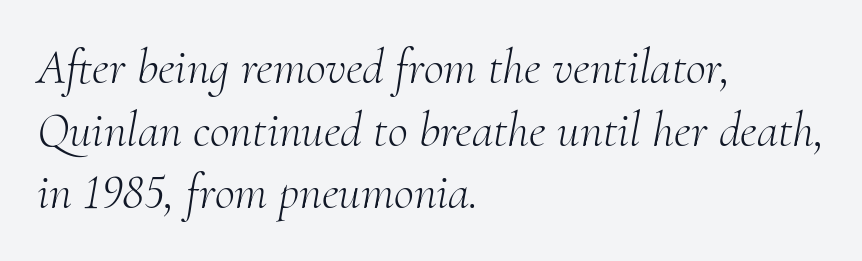
{"serif": "yes", "italic": "yes", "lean": "right", "slant_degrees": 10, "bold": "no", "weight": "light", "width": "normal", "stroke_contrast": "medium", "x_height": "small", "monospaced": "no", "underline": "no", "align": "left", "line_spacing": "normal", "line_spacing_ratio": 1.28, "letter_spacing": "normal", "letter_spacing_em": 0.0, "glyph_px": 49}
